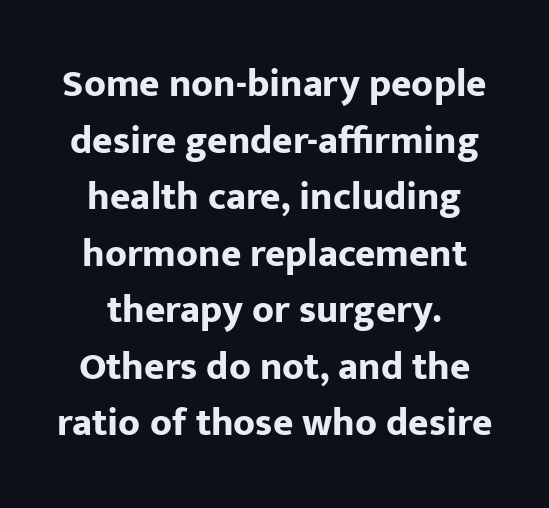
The image shows 39 px bold sans-serif type, upright; set centered, normal line spacing (1.45x), normal letter spacing, not underlined; low stroke contrast and a medium x-height.
